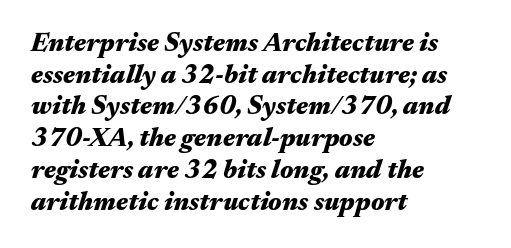
Q: Is the text bold? A: Yes.
Q: Is the text italic (slanted)? A: Yes, it leans right by about 17 degrees.
Q: Is the text underlined? A: No.
Q: How is the paragraph aligned? A: Left-aligned.
Q: Is the spacing between letters normal or unusually wide? A: Normal.
